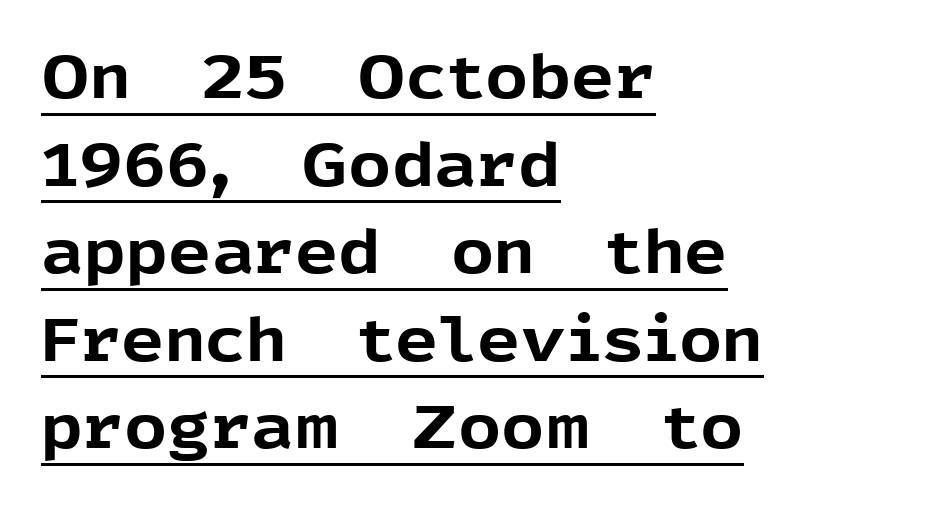
The image shows 60 px bold sans-serif type, upright; set left-aligned, normal line spacing (1.46x), normal letter spacing, underlined; a medium x-height.
